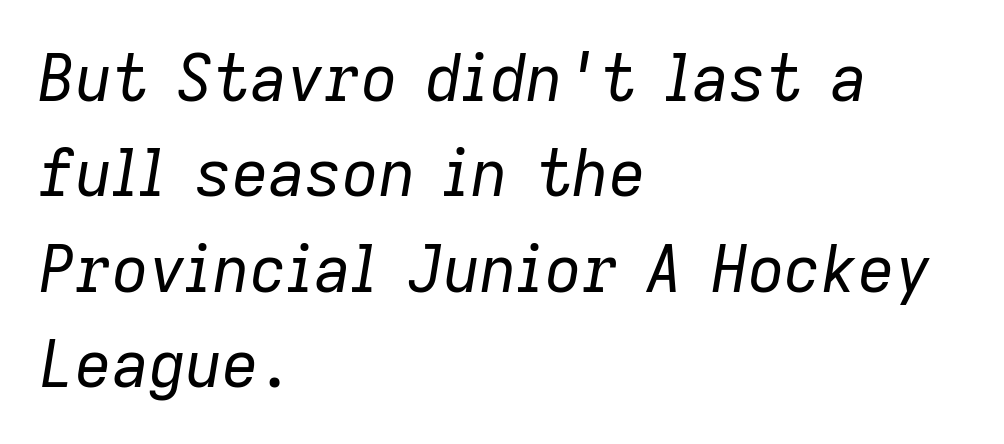
The image shows 64 px regular-weight type, italic (leaning right); set left-aligned, normal line spacing (1.49x), normal letter spacing, not underlined; low stroke contrast and a medium x-height.
